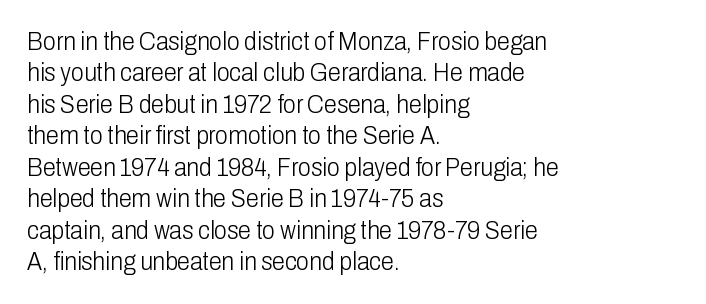
The image shows 26 px text type, upright; set left-aligned, line spacing 1.21x, normal letter spacing, not underlined.
